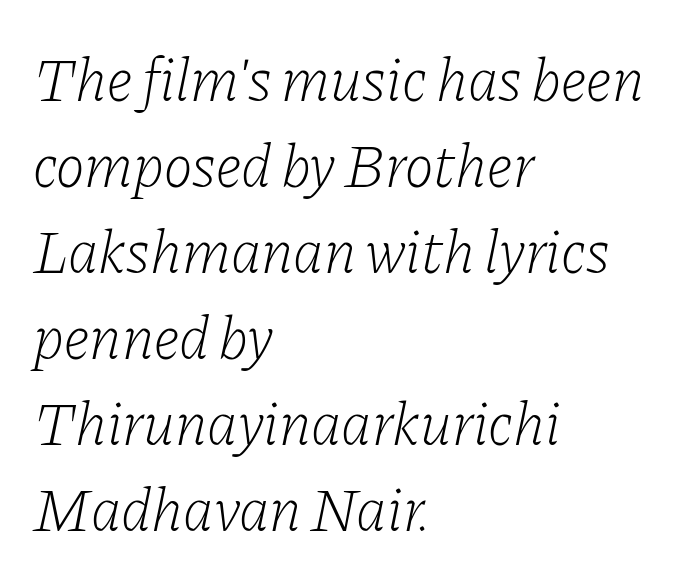
The font's italic variant was chosen for this text. Unlike a clean sans, this face finishes its strokes with serifs. Characters follow at the spacing the type designer built in. The typeface has the unassuming heft of standard copy or less.
